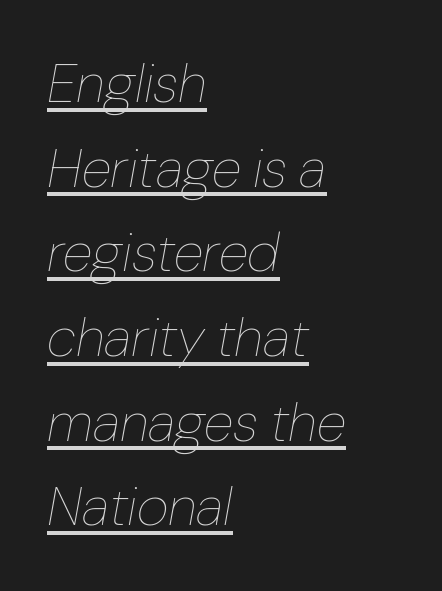
The image shows 55 px thin type, italic (leaning right); set left-aligned, normal line spacing (1.54x), normal letter spacing, underlined; low stroke contrast and a medium x-height.
